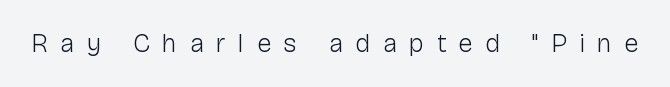
The image shows 26 px text type, upright; set unusually wide letter spacing (+0.48 em), not underlined.
